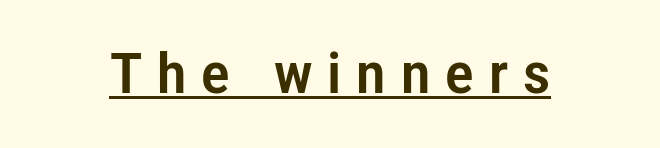
The image shows 56 px condensed sans-serif type, upright; set unusually wide letter spacing (+0.27 em), underlined; low stroke contrast and a medium x-height.
